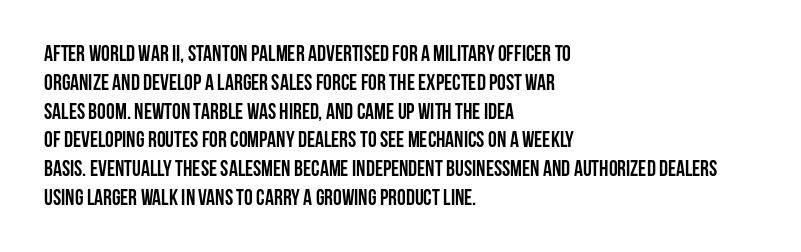
{"italic": "no", "bold": "yes", "underline": "no", "align": "left", "line_spacing": "normal", "line_spacing_ratio": 1.31, "letter_spacing": "normal", "letter_spacing_em": 0.0, "glyph_px": 22}
